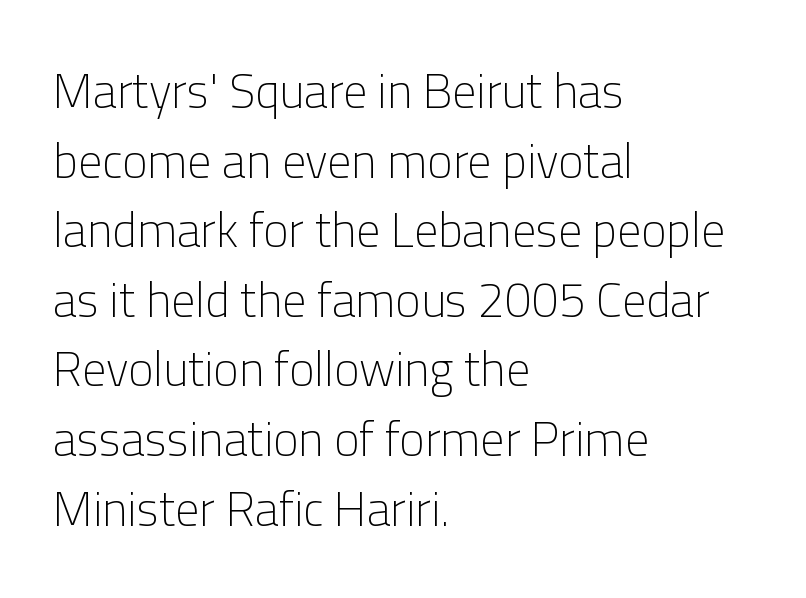
The image shows 48 px light sans-serif type, upright; set left-aligned, normal line spacing (1.45x), normal letter spacing, not underlined; low stroke contrast and a medium x-height.
